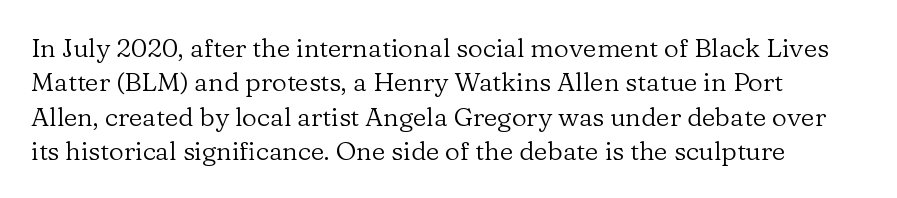
The image shows 26 px text type, upright; set normal line spacing (1.32x), normal letter spacing, not underlined.
